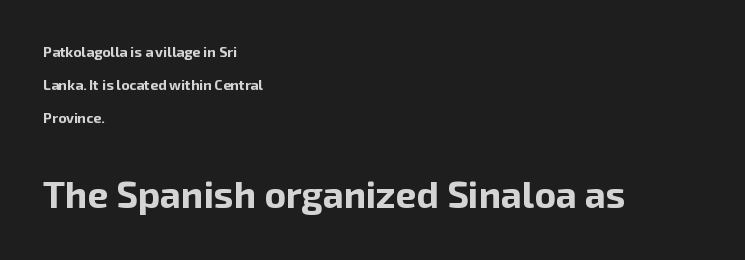
The image shows 37 px bold sans-serif type, upright; set left-aligned, loose line spacing (2.35x), normal letter spacing, not underlined; the second (bottom) block is 2.64x larger; low stroke contrast and a medium x-height.
